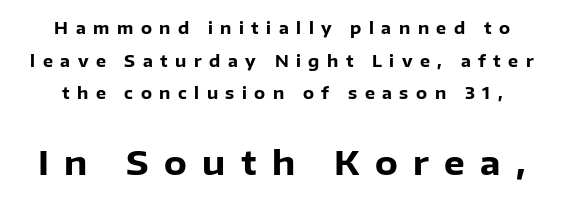
Q: Is the text bold? A: Yes.
Q: Is the text italic (slanted)? A: No, it is upright.
Q: Is the typeface a serif or a sans-serif typeface? A: Sans-serif.
Q: Is the text underlined? A: No.
Q: Is the spacing between letters normal or unusually wide? A: Unusually wide.
Q: Is the spacing between lines tight, normal or loose? A: Loose.
Q: Which block of text is set in a larger size, the first (top) or the second (bottom)? A: The second (bottom) one.
Q: Width (condensed, normal, or wide)? A: Normal.
Q: Stroke contrast? A: Low.
Q: x-height? A: Medium.
Q: Monospaced? A: No.
